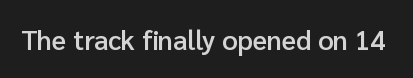
Q: Is the text bold? A: Semi-bold.
Q: Is the text italic (slanted)? A: No, it is upright.
Q: Is the text underlined? A: No.
Q: Is the spacing between letters normal or unusually wide? A: Normal.
